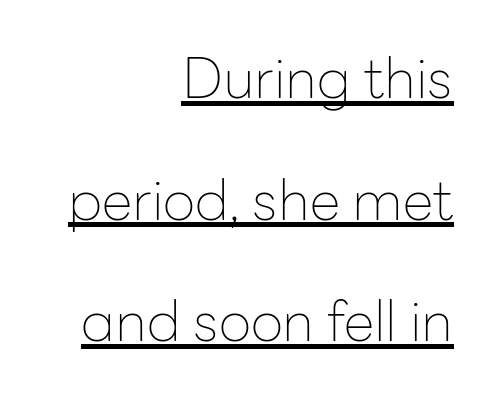
Q: Is the text bold? A: No.
Q: Is the text italic (slanted)? A: No, it is upright.
Q: Is the typeface a serif or a sans-serif typeface? A: Sans-serif.
Q: Is the text underlined? A: Yes.
Q: How is the paragraph aligned? A: Right-aligned.
Q: Is the spacing between letters normal or unusually wide? A: Normal.
Q: Is the spacing between lines tight, normal or loose? A: Loose.
Q: Width (condensed, normal, or wide)? A: Normal.
Q: Stroke contrast? A: Low.
Q: x-height? A: Medium.
Q: Monospaced? A: No.
